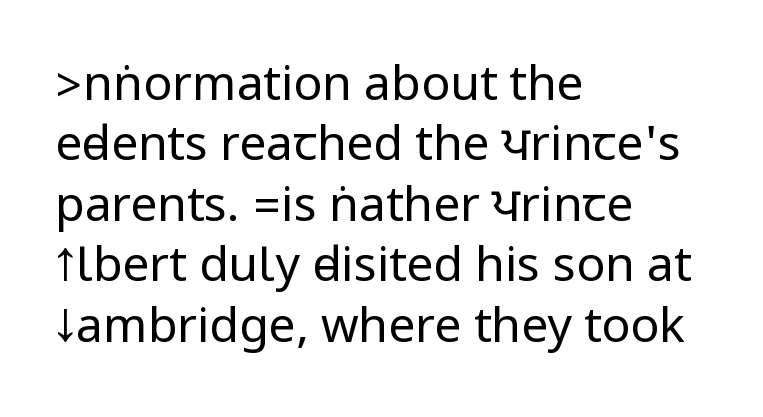
{"serif": "no", "italic": "no", "bold": "no", "weight": "regular", "width": "condensed", "stroke_contrast": "low", "underline": "no", "align": "left", "line_spacing": "normal", "line_spacing_ratio": 1.26, "letter_spacing": "normal", "letter_spacing_em": 0.0, "glyph_px": 48}
